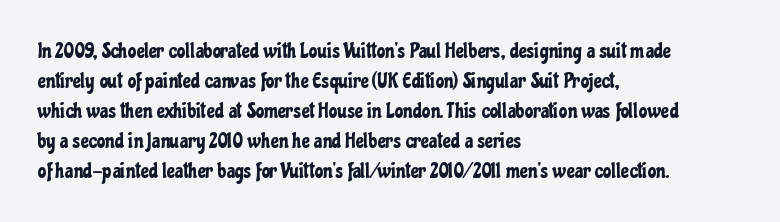
Q: Is the text italic (slanted)? A: No, it is upright.
Q: Is the text underlined? A: No.
Q: How is the paragraph aligned? A: Left-aligned.
Q: Is the spacing between letters normal or unusually wide? A: Normal.
Q: Is the spacing between lines tight, normal or loose? A: Normal.
